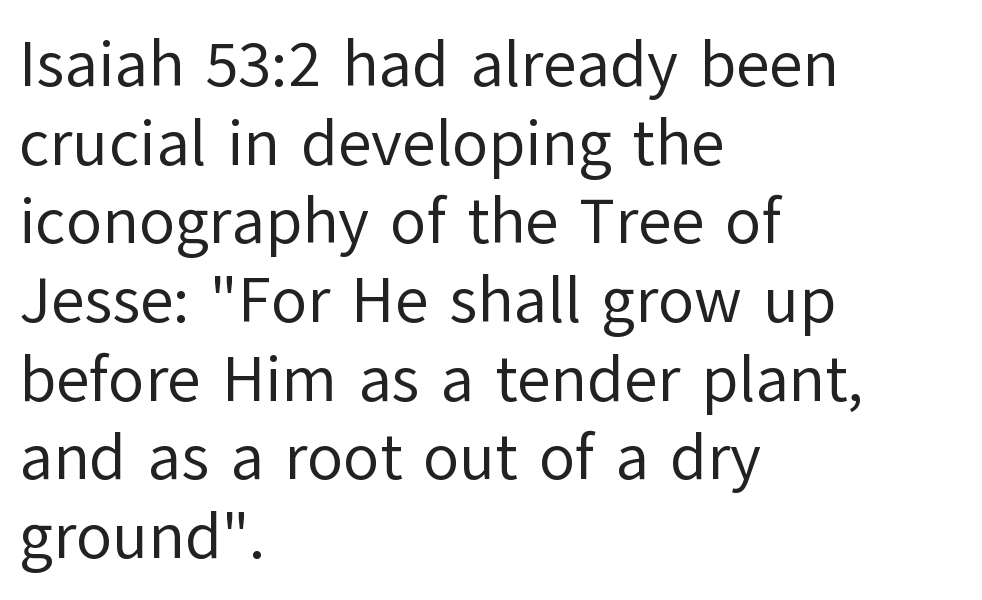
The glyphs in this specimen are sans serif. The font sits on the lighter half of the weight spectrum, regular included. The strip under each line holds only bare page. Characters follow at the spacing the type designer built in. Each letter keeps its own natural width here, so spacing adapts to shape. Alignment: flush left.
